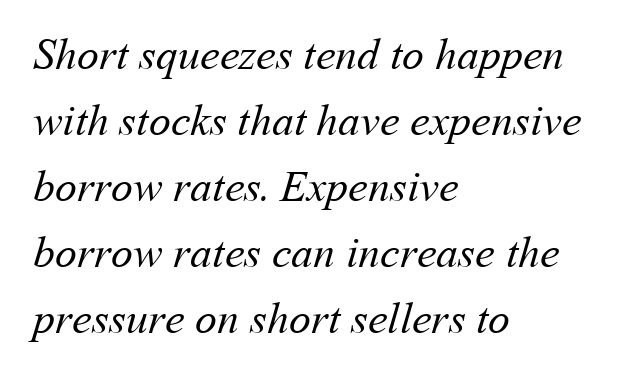
{"bold": "no", "weight": "regular", "width": "normal", "stroke_contrast": "medium", "x_height": "medium", "monospaced": "no", "underline": "no", "align": "left", "line_spacing": "normal", "line_spacing_ratio": 1.5, "letter_spacing": "normal", "letter_spacing_em": 0.0, "glyph_px": 44}
